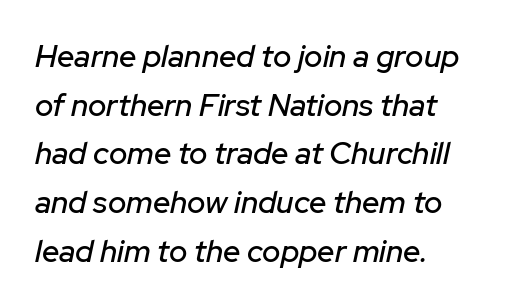
These lines stack with their left ends in a neat column. Descenders hang freely into open space. Spacing between characters is what you'd get straight out of the box. In terms of posture, this sample is oblique. In terms of leading, this rendering sits right in the middle. The face used here is proportionally spaced, like ordinary book or web type.
